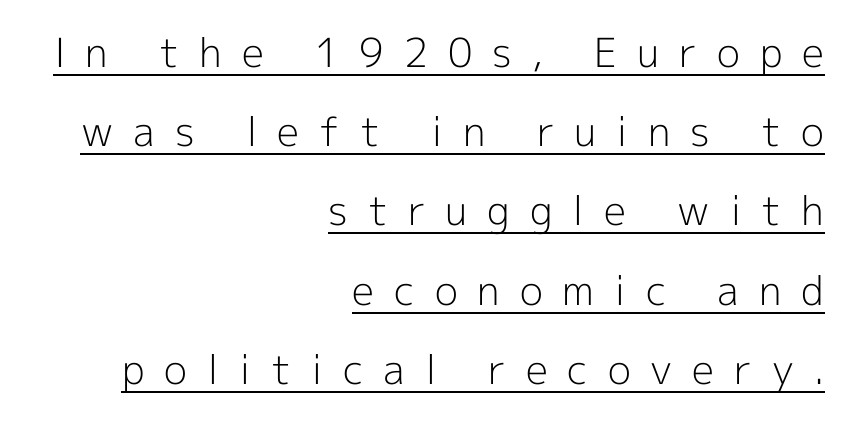
Q: Is the text bold? A: No.
Q: Is the text italic (slanted)? A: No, it is upright.
Q: Is the typeface a serif or a sans-serif typeface? A: Sans-serif.
Q: Is the text underlined? A: Yes.
Q: How is the paragraph aligned? A: Right-aligned.
Q: Is the spacing between letters normal or unusually wide? A: Unusually wide.
Q: Is the spacing between lines tight, normal or loose? A: Loose.
Q: Width (condensed, normal, or wide)? A: Normal.
Q: x-height? A: Medium.
Q: Monospaced? A: No.
